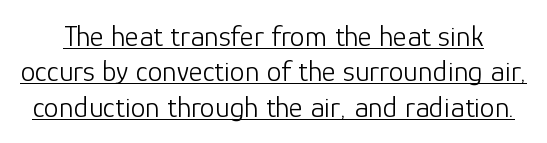
Q: Is the text bold? A: No.
Q: Is the text italic (slanted)? A: No, it is upright.
Q: Is the typeface a serif or a sans-serif typeface? A: Sans-serif.
Q: Is the text underlined? A: Yes.
Q: Is the spacing between letters normal or unusually wide? A: Normal.
Q: Width (condensed, normal, or wide)? A: Normal.
Q: Stroke contrast? A: Low.
Q: x-height? A: Medium.
Q: Monospaced? A: No.
